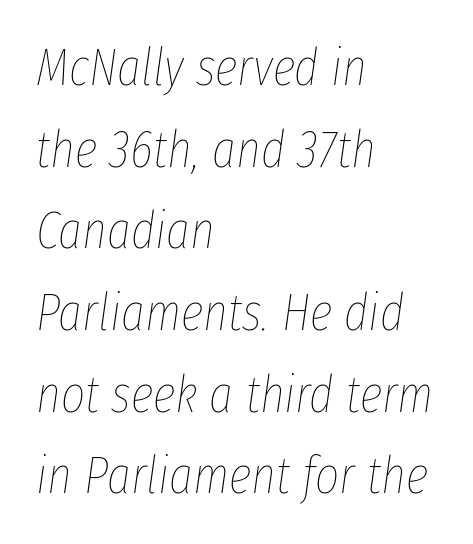
A typesetter would call this leading conventional body-copy spacing. Check the space under the baseline: it is left empty. Summary of weight: not heavy and not bold. A typesetter would call this zero additional tracking. Line beginnings align vertically; line endings do not.
